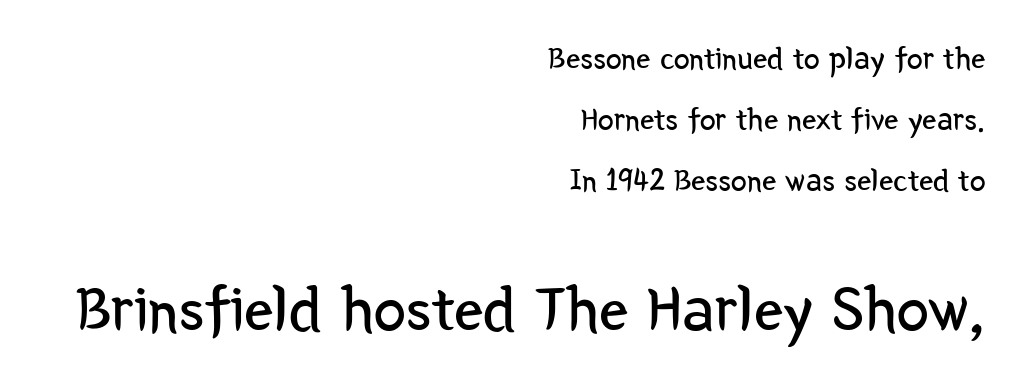
Leftover space on each line is placed entirely before the opening word. Font category for this specimen: sans-serif. This block would shrink considerably if given ordinary leading; it's expanded now. The letterforms sit at book weight or below.
